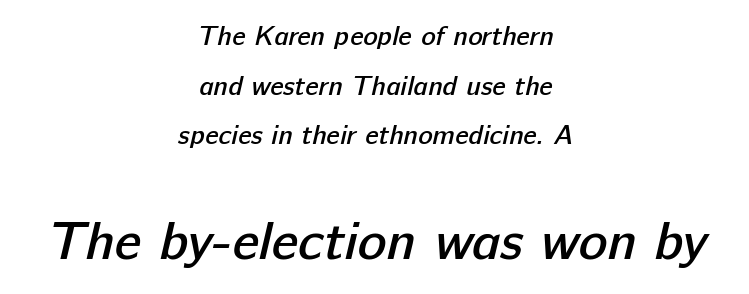
Q: Is the text bold? A: Semi-bold.
Q: Is the typeface a serif or a sans-serif typeface? A: Sans-serif.
Q: Is the text underlined? A: No.
Q: How is the paragraph aligned? A: Centered.
Q: Is the spacing between letters normal or unusually wide? A: Normal.
Q: Which block of text is set in a larger size, the first (top) or the second (bottom)? A: The second (bottom) one.
Q: Width (condensed, normal, or wide)? A: Normal.
Q: Stroke contrast? A: Low.
Q: x-height? A: Medium.
Q: Monospaced? A: No.
